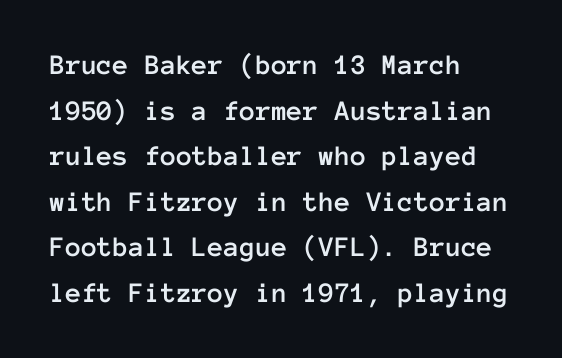
Q: Is the text italic (slanted)? A: No, it is upright.
Q: Is the text underlined? A: No.
Q: How is the paragraph aligned? A: Left-aligned.
Q: Is the spacing between letters normal or unusually wide? A: Normal.
Q: Is the spacing between lines tight, normal or loose? A: Normal.
Q: Width (condensed, normal, or wide)? A: Normal.
Q: Stroke contrast? A: Low.
Q: x-height? A: Medium.
Q: Monospaced? A: Yes.
